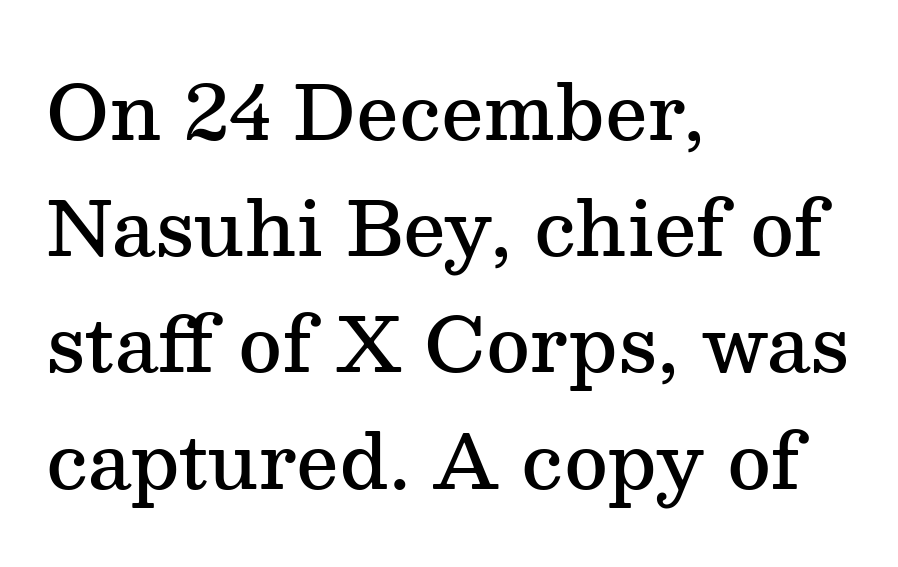
The face used here is proportionally spaced, like ordinary book or web type. Regular leading. Style check: upright. Serif or sans? Serif — the stroke terminals have little feet. The face used here is rendered with its standard letterfit.
